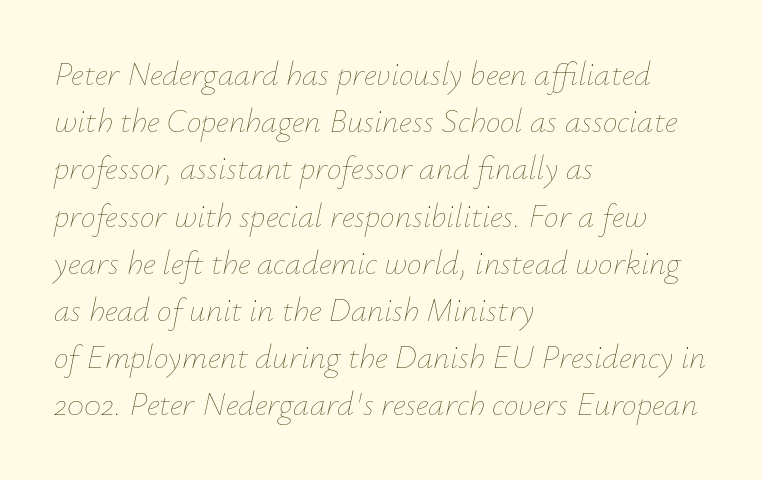
{"italic": "yes", "lean": "right", "slant_degrees": 12, "bold": "no", "weight": "thin", "width": "normal", "stroke_contrast": "low", "x_height": "small", "monospaced": "no", "underline": "no", "align": "left", "line_spacing": "normal", "line_spacing_ratio": 1.43, "letter_spacing": "normal", "letter_spacing_em": 0.0, "glyph_px": 33}
